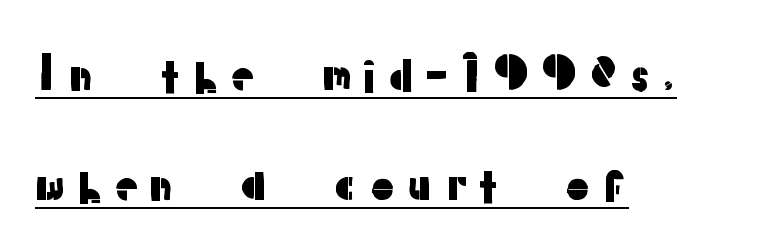
{"serif": "no", "italic": "no", "width": "normal", "stroke_contrast": "low", "x_height": "medium", "monospaced": "no", "underline": "yes", "align": "left", "line_spacing": "loose", "line_spacing_ratio": 2.39, "glyph_px": 46}
